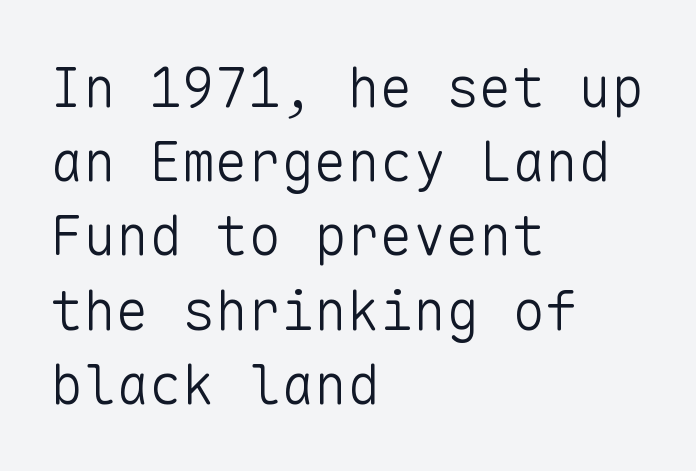
The image shows 55 px light sans-serif type, upright, monospaced; set left-aligned, normal line spacing (1.35x), normal letter spacing, not underlined; low stroke contrast and a medium x-height.
